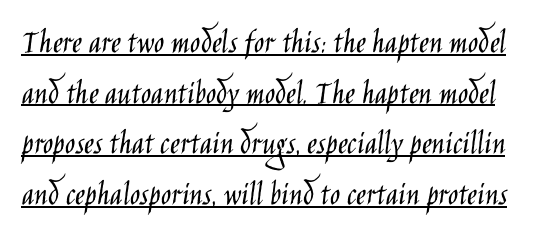
The image shows 34 px light, condensed sans-serif type; set normal line spacing (1.49x), normal letter spacing, underlined; low stroke contrast and a large x-height.
